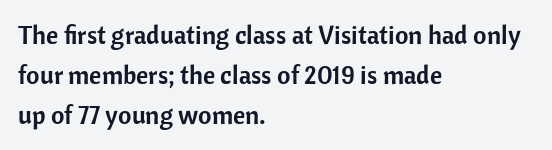
Descender tails drop into unmarked territory. Each word holds together tightly as a unit, with standard inter-letter gaps. Style check: upright. A student would call this left alignment; a typographer would say flush left, rag right. If you measured baseline to baseline, you'd find a middling distance.
